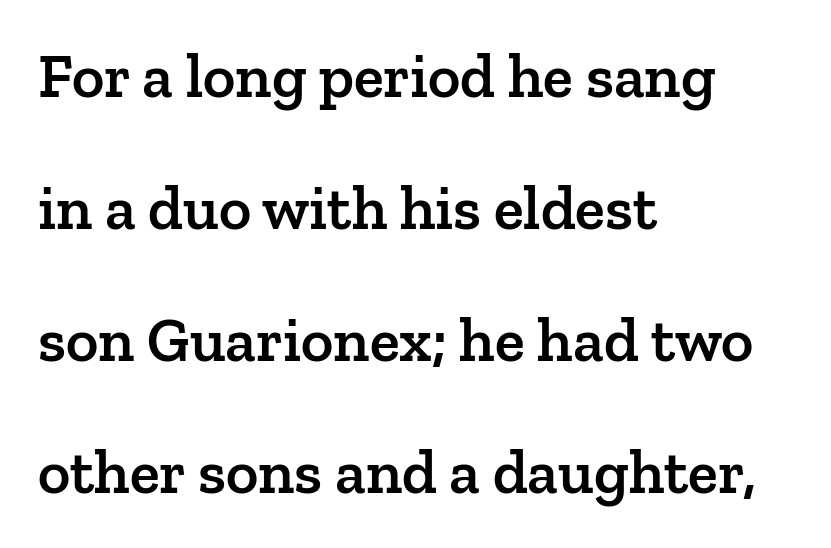
The image shows 62 px semibold serif type, upright; set left-aligned, loose line spacing (2.13x), normal letter spacing, not underlined; low stroke contrast and a medium x-height.
